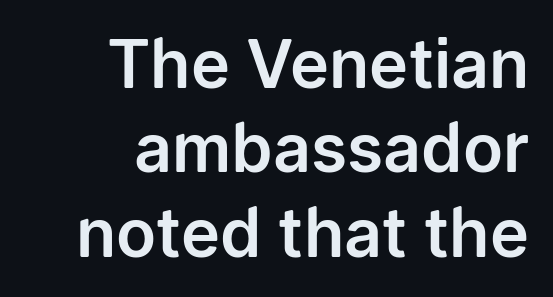
The image shows 66 px sans-serif type, upright; set right-aligned, normal line spacing (1.28x), normal letter spacing, not underlined; low stroke contrast and a medium x-height.
